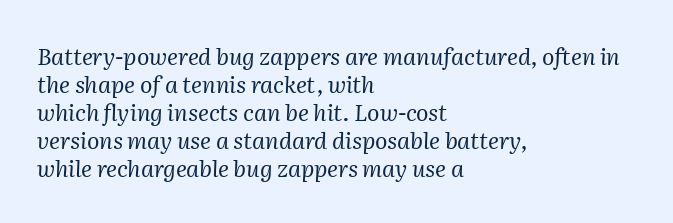
{"italic": "yes", "lean": "right", "slant_degrees": 2, "bold": "no", "underline": "no", "align": "left", "line_spacing_ratio": 1.22, "letter_spacing": "normal", "letter_spacing_em": 0.0, "glyph_px": 23}
